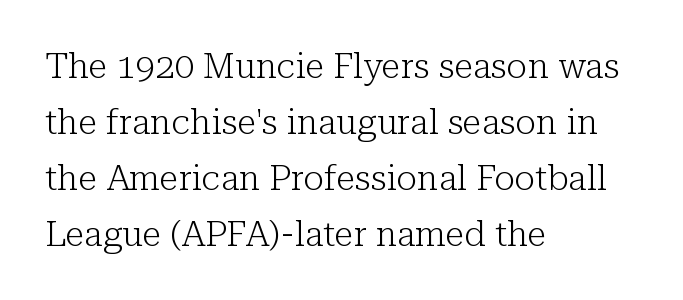
Successive baselines arrive at the customary interval. Note the varied advance widths — an 'i' is clearly narrower than an 'm'. The letterforms sit at book weight or below. Upright lettering throughout. The compositor pushed each line to the left boundary.
